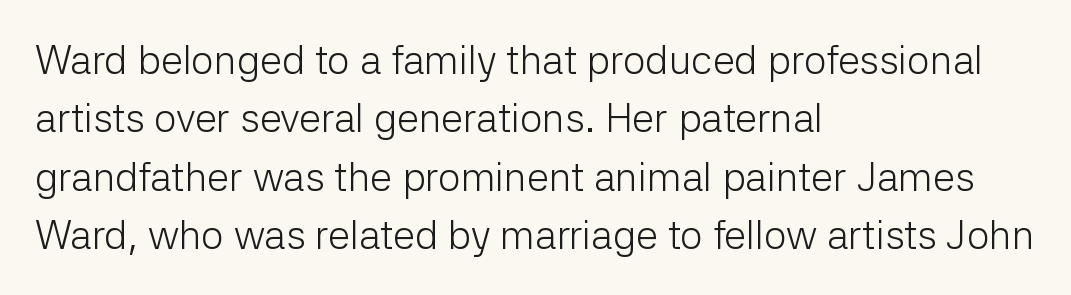
The image shows 40 px light sans-serif type, upright; set left-aligned, normal line spacing (1.46x), normal letter spacing, not underlined; low stroke contrast and a medium x-height.
